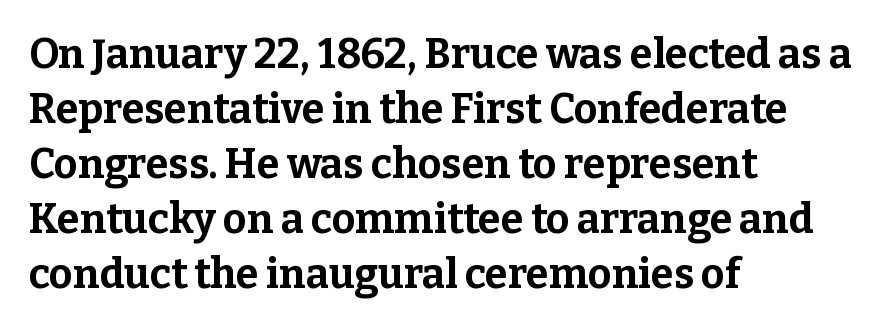
{"serif": "yes", "italic": "no", "bold": "yes", "weight": "bold", "width": "normal", "stroke_contrast": "low", "x_height": "medium", "monospaced": "no", "underline": "no", "align": "left", "line_spacing": "normal", "line_spacing_ratio": 1.34, "letter_spacing": "normal", "letter_spacing_em": 0.0, "glyph_px": 41}
